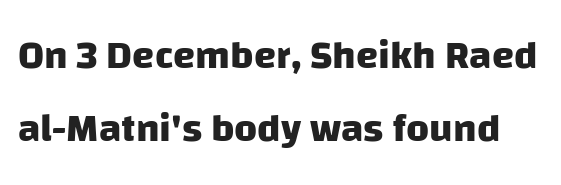
Type style note: lacks serifs. The rendering uses natural spacing where letterforms have individual widths. Glyph-to-glyph distance matches everyday printed text. Bare-footed words on every line.
